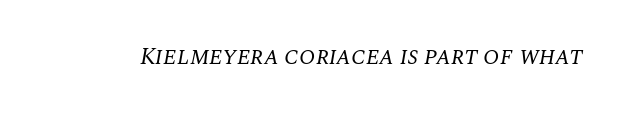
The image shows 24 px text type, italic (leaning right); set normal letter spacing, not underlined.
